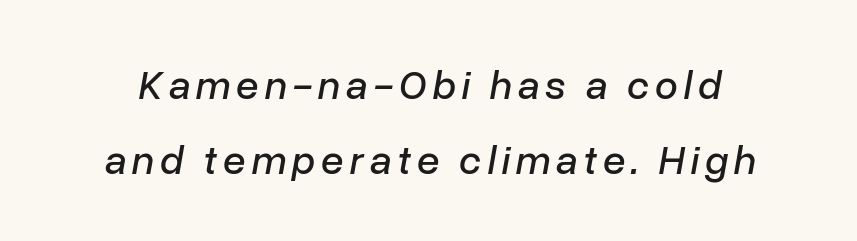
{"italic": "yes", "lean": "right", "slant_degrees": 10, "width": "normal", "stroke_contrast": "low", "x_height": "medium", "monospaced": "no", "underline": "no", "line_spacing_ratio": 1.82, "glyph_px": 41}
